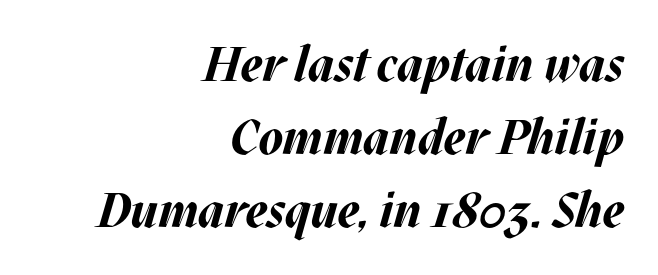
{"italic": "yes", "lean": "right", "slant_degrees": 17, "bold": "yes", "weight": "bold", "width": "normal", "stroke_contrast": "medium", "x_height": "large", "monospaced": "no", "underline": "no", "align": "right", "line_spacing": "normal", "line_spacing_ratio": 1.49, "letter_spacing": "normal", "letter_spacing_em": 0.0, "glyph_px": 49}
